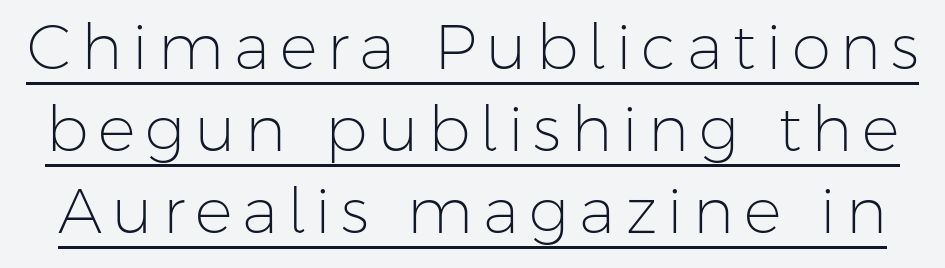
The typeface has the unassuming heft of standard copy or less. The designer left line spacing at the default. The axis of the letterforms is exactly vertical. Compared with undecorated copy, this sample adds a rule below the words. Character widths vary here, with narrow letters taking less room than wide ones.
